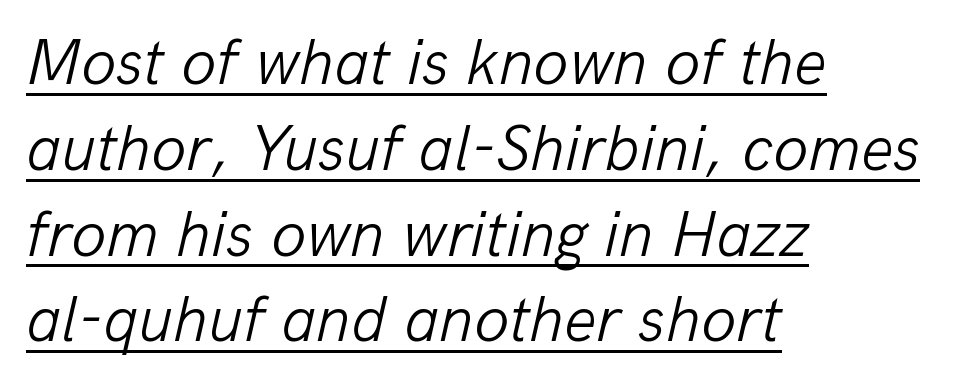
{"italic": "yes", "lean": "right", "slant_degrees": 13, "bold": "no", "weight": "light", "width": "normal", "stroke_contrast": "low", "x_height": "medium", "monospaced": "no", "underline": "yes", "align": "left", "line_spacing": "normal", "line_spacing_ratio": 1.34, "letter_spacing": "normal", "letter_spacing_em": 0.0, "glyph_px": 64}
